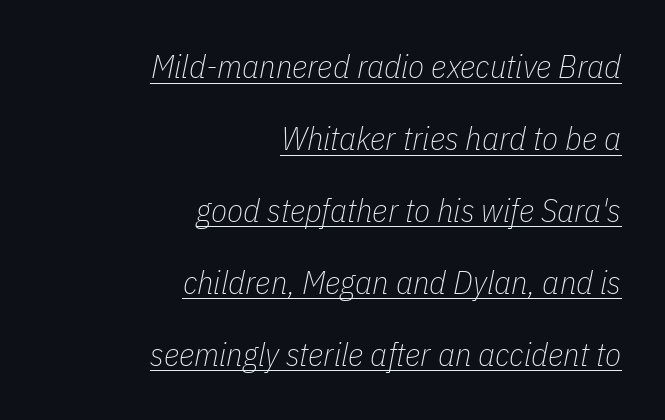
{"italic": "yes", "lean": "right", "slant_degrees": 11, "bold": "no", "weight": "thin", "width": "condensed", "stroke_contrast": "low", "x_height": "medium", "monospaced": "no", "underline": "yes", "align": "right", "line_spacing": "loose", "line_spacing_ratio": 2.18, "letter_spacing": "normal", "letter_spacing_em": 0.0, "glyph_px": 33}
